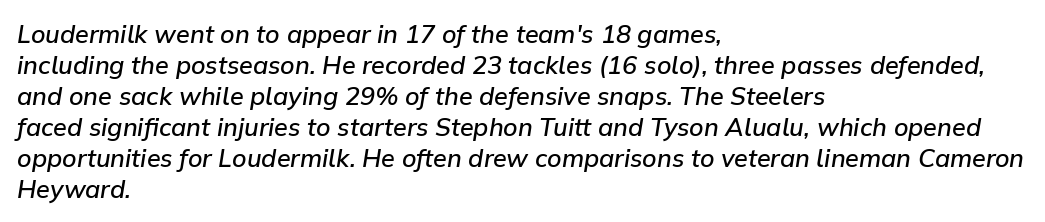
Q: Is the text bold? A: Semi-bold.
Q: Is the text italic (slanted)? A: Yes, it leans right by about 9 degrees.
Q: Is the text underlined? A: No.
Q: How is the paragraph aligned? A: Left-aligned.
Q: Is the spacing between letters normal or unusually wide? A: Normal.
